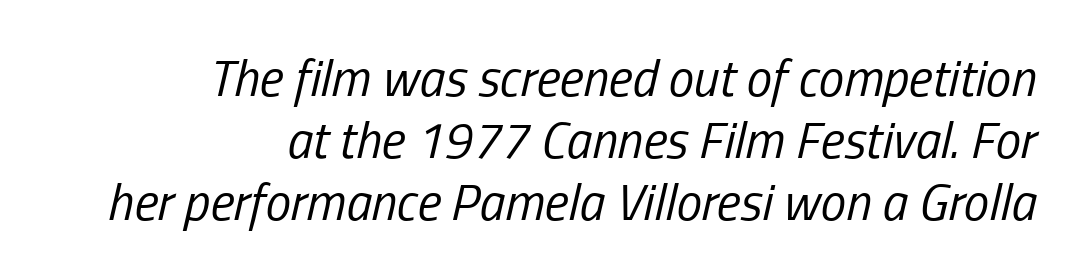
Q: Is the text bold? A: No.
Q: Is the text italic (slanted)? A: Yes, it leans right by about 13 degrees.
Q: Is the text underlined? A: No.
Q: How is the paragraph aligned? A: Right-aligned.
Q: Is the spacing between letters normal or unusually wide? A: Normal.
Q: Width (condensed, normal, or wide)? A: Condensed.
Q: Stroke contrast? A: Low.
Q: x-height? A: Medium.
Q: Monospaced? A: No.
